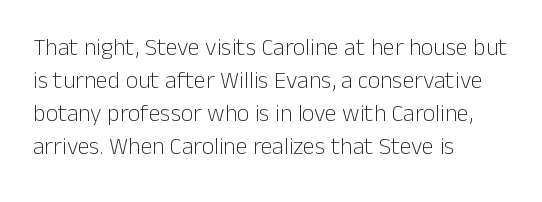
Q: Is the text bold? A: No.
Q: Is the text italic (slanted)? A: No, it is upright.
Q: Is the text underlined? A: No.
Q: How is the paragraph aligned? A: Left-aligned.
Q: Is the spacing between letters normal or unusually wide? A: Normal.
Q: Is the spacing between lines tight, normal or loose? A: Normal.
